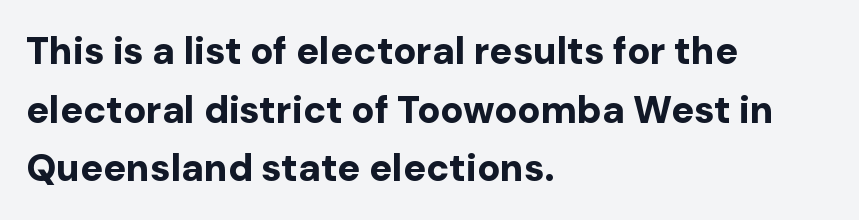
Q: Is the text bold? A: Yes.
Q: Is the text italic (slanted)? A: No, it is upright.
Q: Is the typeface a serif or a sans-serif typeface? A: Sans-serif.
Q: Is the text underlined? A: No.
Q: How is the paragraph aligned? A: Left-aligned.
Q: Is the spacing between letters normal or unusually wide? A: Normal.
Q: Is the spacing between lines tight, normal or loose? A: Normal.
Q: Width (condensed, normal, or wide)? A: Normal.
Q: Stroke contrast? A: Low.
Q: x-height? A: Medium.
Q: Monospaced? A: No.
